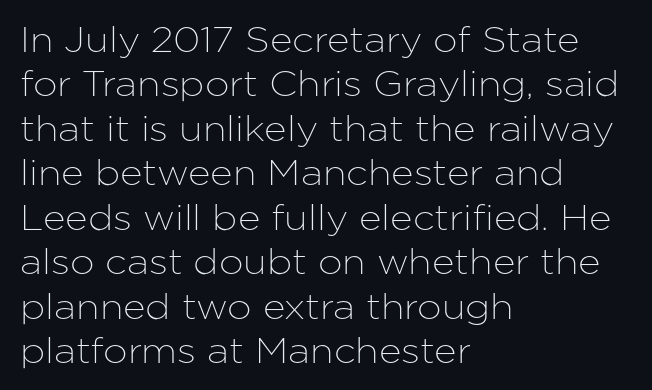
The image shows 35 px sans-serif type, upright; set left-aligned, normal line spacing (1.27x), normal letter spacing, not underlined; low stroke contrast and a medium x-height.
